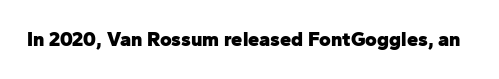
Q: Is the text bold? A: Yes.
Q: Is the text italic (slanted)? A: No, it is upright.
Q: Is the text underlined? A: No.
Q: Is the spacing between letters normal or unusually wide? A: Normal.
